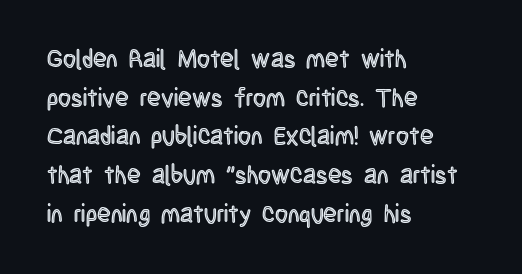
Q: Is the text italic (slanted)? A: No, it is upright.
Q: Is the text underlined? A: No.
Q: How is the paragraph aligned? A: Left-aligned.
Q: Is the spacing between letters normal or unusually wide? A: Normal.
Q: Is the spacing between lines tight, normal or loose? A: Normal.
